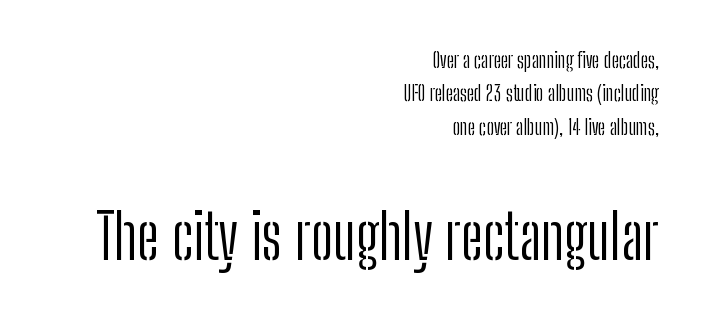
I'd call this a sans setting — the letters go barefoot. Here the designer chose a conventional face with non-uniform glyph widths. No heavy texture on the line: the type isn't bold. Plain, unruled lines of type. The typography opts for an upright posture over an oblique one.
